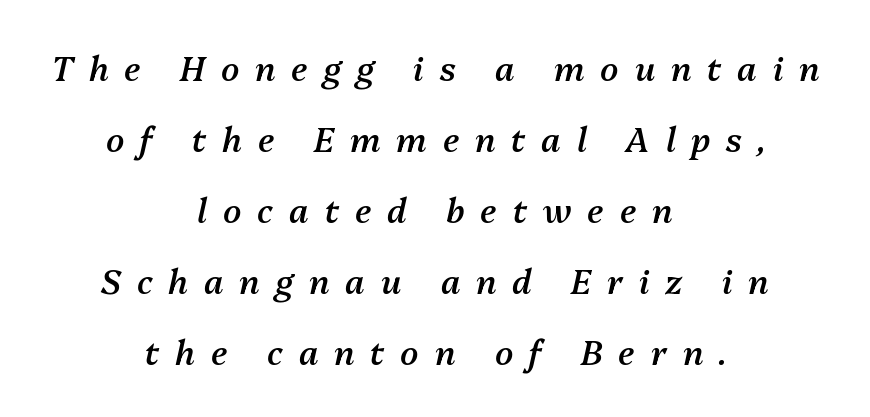
Q: Is the text bold? A: Semi-bold.
Q: Is the text italic (slanted)? A: Yes, it leans right by about 13 degrees.
Q: Is the text underlined? A: No.
Q: How is the paragraph aligned? A: Centered.
Q: Is the spacing between letters normal or unusually wide? A: Unusually wide.
Q: Is the spacing between lines tight, normal or loose? A: Loose.
Q: Width (condensed, normal, or wide)? A: Normal.
Q: Stroke contrast? A: Medium.
Q: x-height? A: Medium.
Q: Monospaced? A: No.
